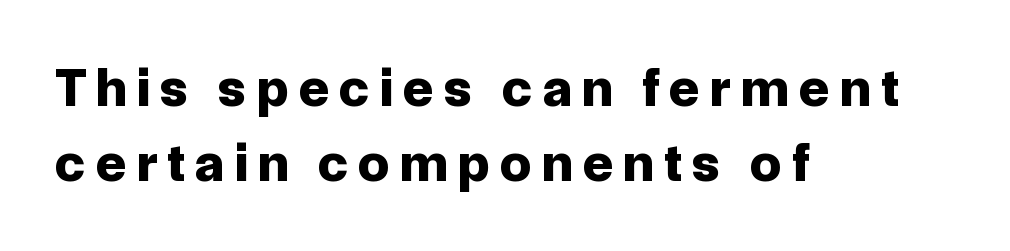
Q: Is the text bold? A: Yes.
Q: Is the text italic (slanted)? A: No, it is upright.
Q: Is the typeface a serif or a sans-serif typeface? A: Sans-serif.
Q: Is the text underlined? A: No.
Q: How is the paragraph aligned? A: Left-aligned.
Q: Is the spacing between lines tight, normal or loose? A: Normal.
Q: Width (condensed, normal, or wide)? A: Normal.
Q: Stroke contrast? A: Low.
Q: x-height? A: Medium.
Q: Monospaced? A: No.
